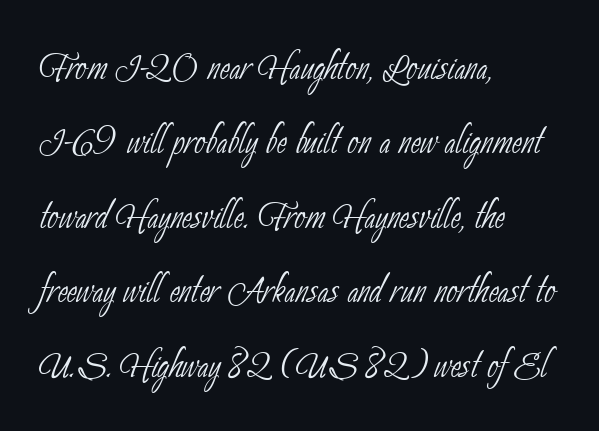
{"serif": "no", "bold": "no", "weight": "thin", "width": "condensed", "stroke_contrast": "low", "x_height": "small", "monospaced": "no", "underline": "no", "align": "left", "line_spacing": "normal", "line_spacing_ratio": 1.52, "letter_spacing": "normal", "letter_spacing_em": 0.0, "glyph_px": 49}
